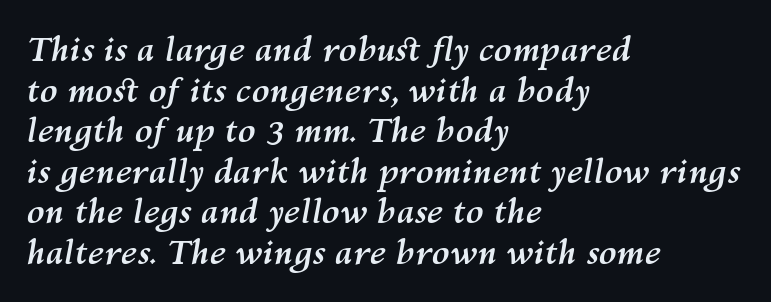
The image shows 33 px semibold type, italic (leaning right); set left-aligned, line spacing 1.23x, normal letter spacing, not underlined; medium stroke contrast and a medium x-height.
